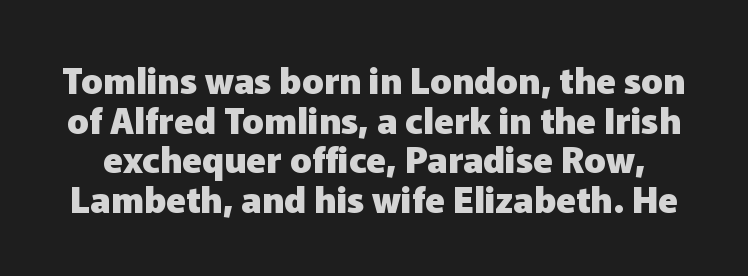
As a designer I'd log this as weight 700, bold. Decoration check: the copy has no underline. Whoever set this chose condensed vertical rhythm over breathing room. What kind of face is this? One without serifs — a sans. Is this a fixed-width face? No — the glyphs have proportional, varying widths. The letterforms sit shoulder to shoulder at normal distance.
